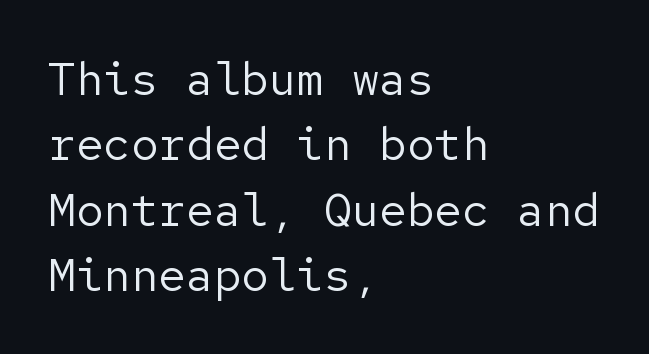
Evenly set lines give the paragraph a standard silhouette. Quick note: not italic, upright. The text block is weighted toward the left margin, trailing off unevenly rightward. These glyphs show unthickened strokes, regular width or finer.
